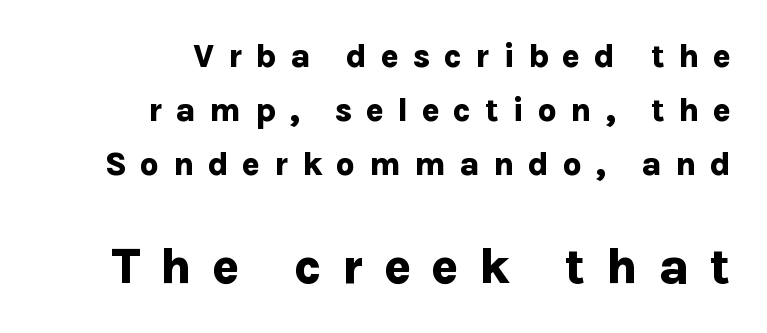
The image shows 50 px bold sans-serif type, upright; set right-aligned, normal line spacing (1.63x), unusually wide letter spacing (+0.41 em), not underlined; the second (bottom) block is 1.52x larger; low stroke contrast and a medium x-height.
